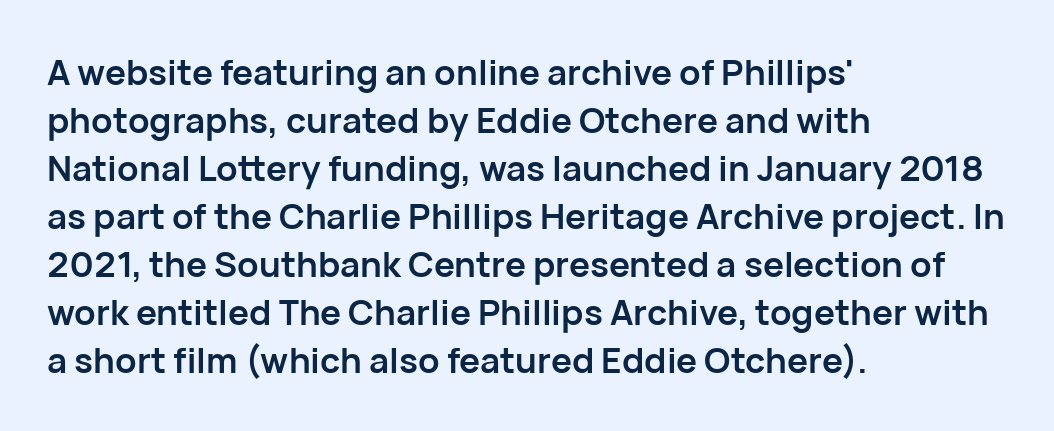
Q: Is the text bold? A: Yes.
Q: Is the text italic (slanted)? A: No, it is upright.
Q: Is the typeface a serif or a sans-serif typeface? A: Sans-serif.
Q: Is the text underlined? A: No.
Q: How is the paragraph aligned? A: Left-aligned.
Q: Is the spacing between letters normal or unusually wide? A: Normal.
Q: Is the spacing between lines tight, normal or loose? A: Normal.
Q: Width (condensed, normal, or wide)? A: Normal.
Q: Stroke contrast? A: Low.
Q: x-height? A: Medium.
Q: Monospaced? A: No.
